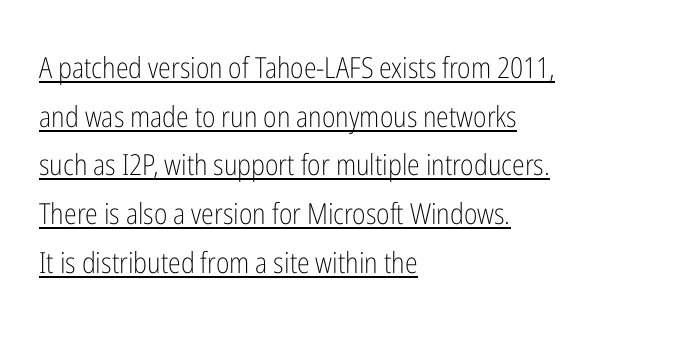
A typesetter would call this zero additional tracking. Caption: multi-line text, flush left, ragged right. These glyphs show unthickened strokes, regular width or finer. Successive baselines arrive at the customary interval.
